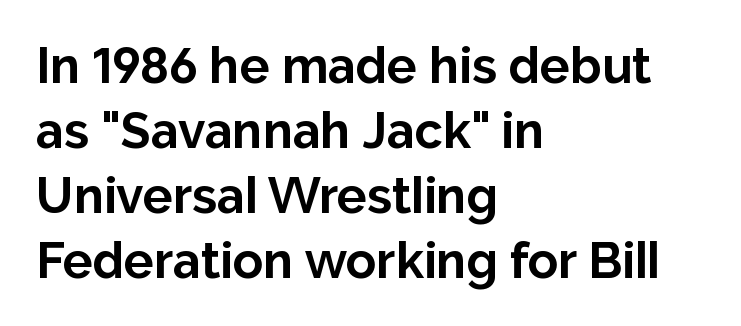
{"serif": "no", "italic": "no", "bold": "yes", "weight": "bold", "width": "normal", "stroke_contrast": "low", "x_height": "medium", "monospaced": "no", "underline": "no", "align": "left", "line_spacing": "normal", "line_spacing_ratio": 1.3, "letter_spacing": "normal", "letter_spacing_em": 0.0, "glyph_px": 50}
